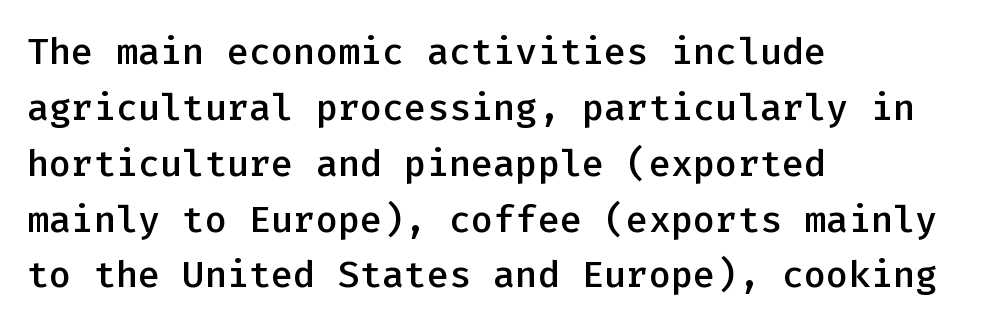
This rendering leaves character spacing at its baseline value. This sample is left-justified, so line endings fall wherever the words run out. Anything drawn beneath the words? Only blank space. Line spacing here is normal. Each letter's strokes conclude bluntly, with no projecting serifs.
